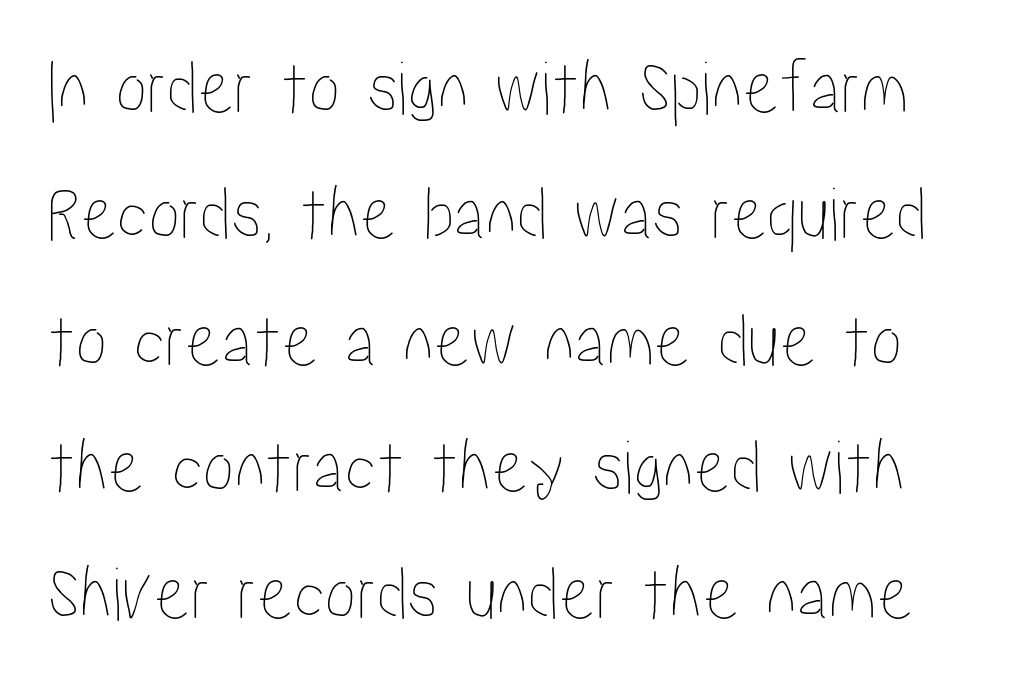
{"italic": "no", "width": "condensed", "stroke_contrast": "low", "x_height": "medium", "monospaced": "no", "underline": "no", "line_spacing": "normal", "line_spacing_ratio": 1.6, "letter_spacing": "normal", "letter_spacing_em": 0.0, "glyph_px": 79}
